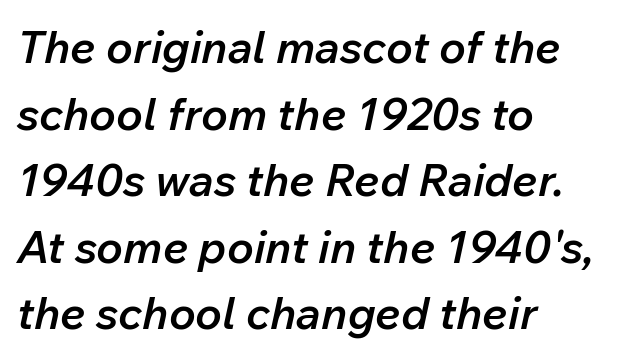
{"italic": "yes", "lean": "right", "slant_degrees": 12, "bold": "semi", "weight": "semibold", "width": "normal", "stroke_contrast": "low", "x_height": "medium", "monospaced": "no", "underline": "no", "align": "left", "line_spacing": "normal", "line_spacing_ratio": 1.48, "letter_spacing": "normal", "letter_spacing_em": 0.0, "glyph_px": 45}
